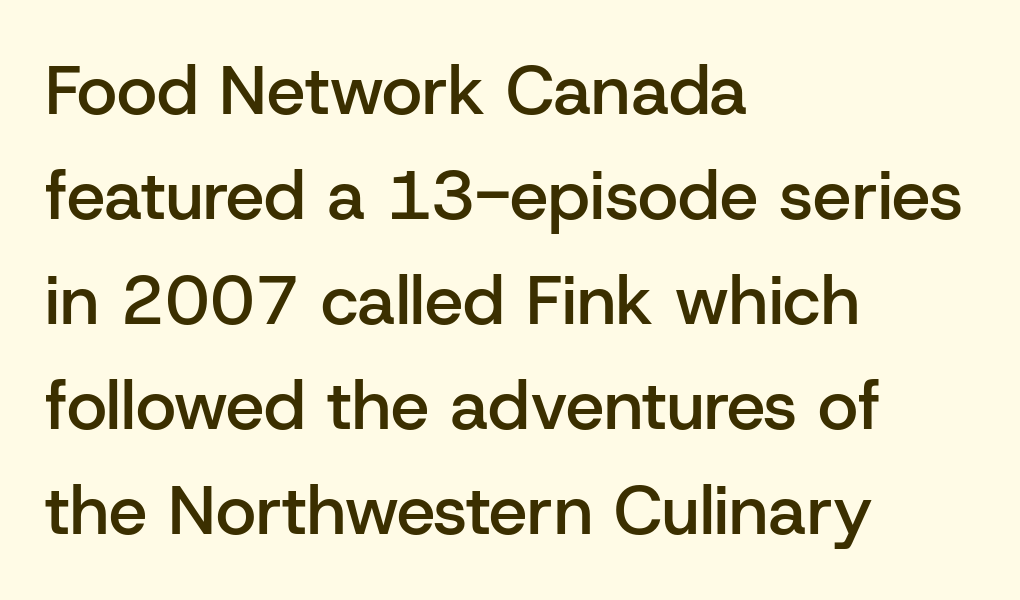
Q: Is the text bold? A: Semi-bold.
Q: Is the text italic (slanted)? A: No, it is upright.
Q: Is the typeface a serif or a sans-serif typeface? A: Sans-serif.
Q: Is the text underlined? A: No.
Q: How is the paragraph aligned? A: Left-aligned.
Q: Is the spacing between letters normal or unusually wide? A: Normal.
Q: Is the spacing between lines tight, normal or loose? A: Normal.
Q: Width (condensed, normal, or wide)? A: Normal.
Q: Stroke contrast? A: Low.
Q: x-height? A: Medium.
Q: Monospaced? A: No.
